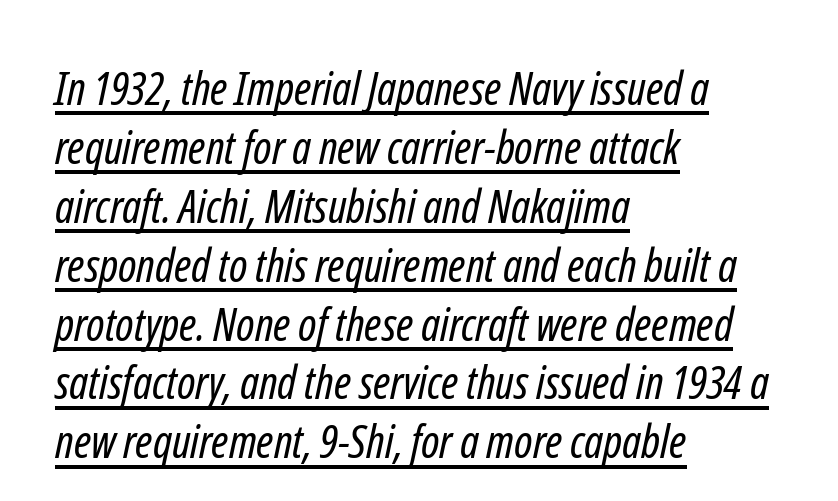
{"serif": "no", "bold": "no", "weight": "regular", "width": "condensed", "stroke_contrast": "low", "x_height": "medium", "monospaced": "no", "underline": "yes", "align": "left", "line_spacing": "normal", "line_spacing_ratio": 1.28, "letter_spacing": "normal", "letter_spacing_em": 0.0, "glyph_px": 46}
